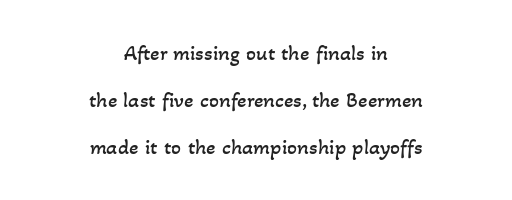
The image shows 22 px text type; set centered, loose line spacing (2.13x), normal letter spacing, not underlined.
